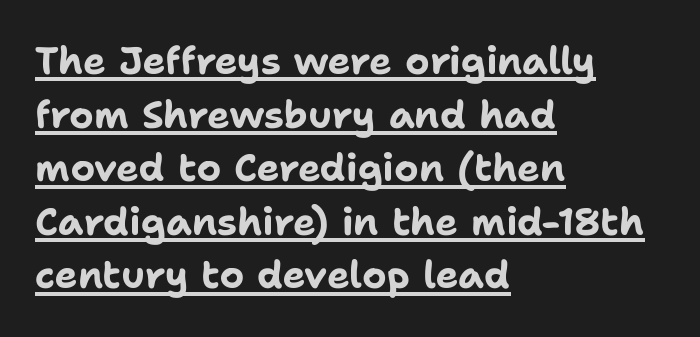
The image shows 38 px bold sans-serif type, upright; set left-aligned, normal line spacing (1.41x), normal letter spacing, underlined; low stroke contrast and a medium x-height.
